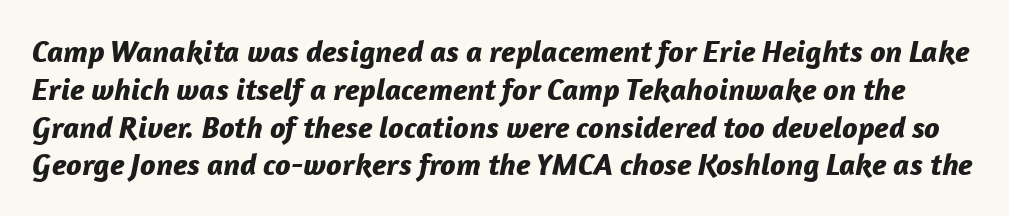
{"italic": "yes", "lean": "right", "slant_degrees": 12, "bold": "yes", "weight": "bold", "width": "normal", "stroke_contrast": "low", "x_height": "medium", "monospaced": "no", "underline": "no", "line_spacing_ratio": 1.22, "letter_spacing": "normal", "letter_spacing_em": 0.0, "glyph_px": 31}
